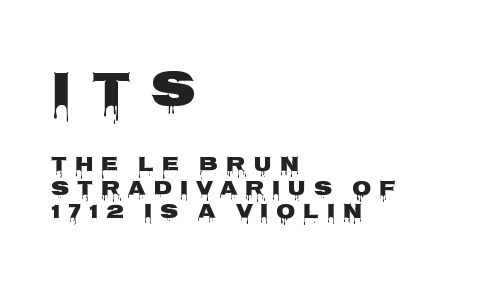
{"serif": "no", "italic": "no", "width": "wide", "stroke_contrast": "low", "x_height": "large", "monospaced": "no", "underline": "no", "align": "left", "line_spacing_ratio": 1.17, "letter_spacing": "wide", "letter_spacing_em": 0.37, "larger_block": "first", "size_ratio": 2.5, "glyph_px": 50}
